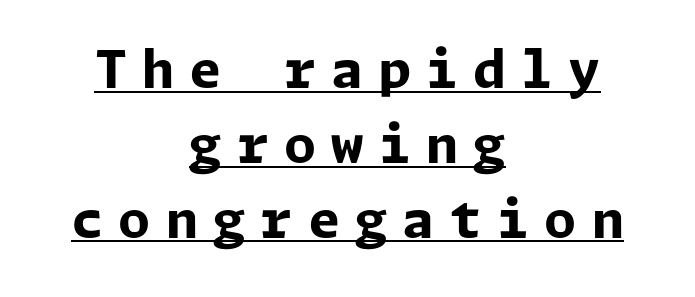
Q: Is the text bold? A: Yes.
Q: Is the text italic (slanted)? A: No, it is upright.
Q: Is the typeface a serif or a sans-serif typeface? A: Sans-serif.
Q: Is the text underlined? A: Yes.
Q: How is the paragraph aligned? A: Centered.
Q: Is the spacing between letters normal or unusually wide? A: Unusually wide.
Q: Is the spacing between lines tight, normal or loose? A: Normal.
Q: Width (condensed, normal, or wide)? A: Normal.
Q: Stroke contrast? A: Low.
Q: x-height? A: Medium.
